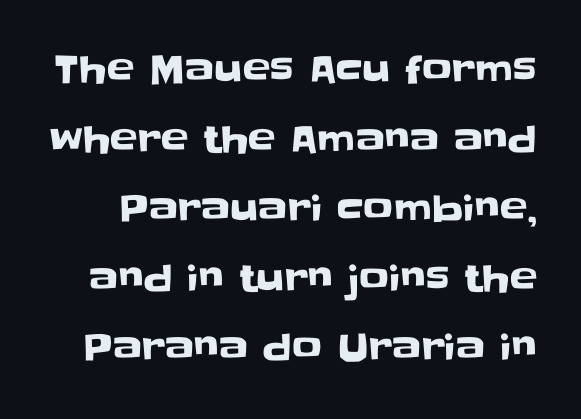
The image shows 37 px sans-serif type, upright; set line spacing 1.88x, normal letter spacing, not underlined; low stroke contrast and a large x-height.
